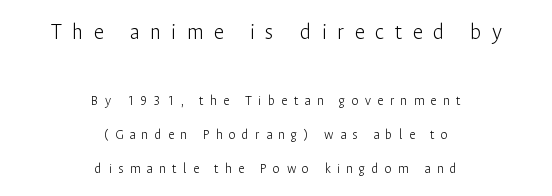
The image shows 23 px text type, upright; set centered, loose line spacing (2.42x), unusually wide letter spacing (+0.45 em), not underlined; the first (top) block is 1.64x larger.
